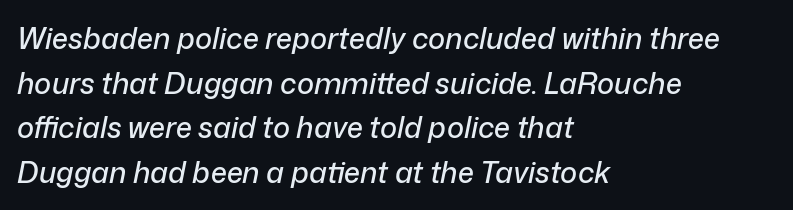
Character widths vary here, with narrow letters taking less room than wide ones. The strip under each line holds only bare page. This sample is left-justified, so line endings fall wherever the words run out. Students, observe: this is what conventionally led text looks like. Spacing between characters is what you'd get straight out of the box. The specimen reads as italic at a glance.
